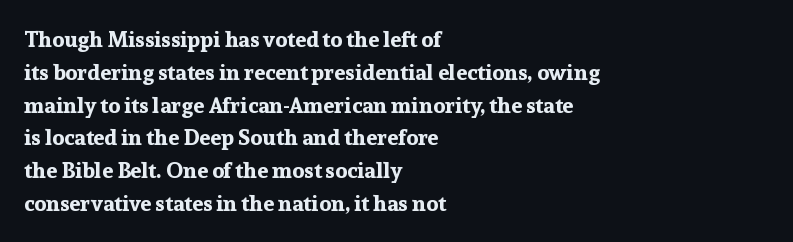
{"italic": "no", "bold": "yes", "underline": "no", "align": "left", "line_spacing": "normal", "line_spacing_ratio": 1.49, "letter_spacing": "normal", "letter_spacing_em": 0.0, "glyph_px": 22}
